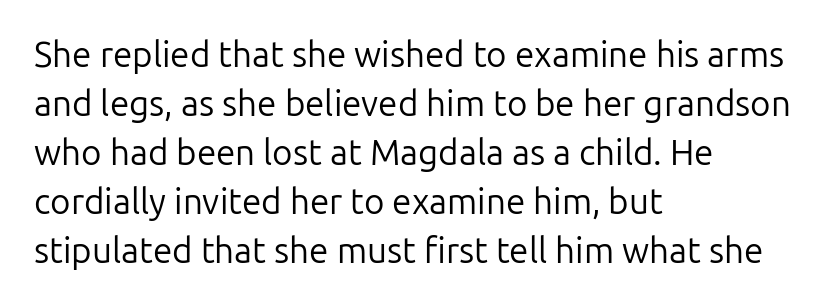
The text was rendered using a sans face with plain stroke endings. Words appear dense and cohesive because spacing is normal. This sample has the flowing, uneven cadence of proportional lettering. Every character sits straight up, as roman type does.
